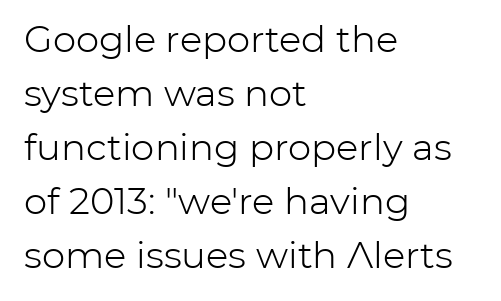
Q: Is the text bold? A: No.
Q: Is the text italic (slanted)? A: No, it is upright.
Q: Is the typeface a serif or a sans-serif typeface? A: Sans-serif.
Q: Is the text underlined? A: No.
Q: How is the paragraph aligned? A: Left-aligned.
Q: Is the spacing between letters normal or unusually wide? A: Normal.
Q: Is the spacing between lines tight, normal or loose? A: Normal.
Q: Width (condensed, normal, or wide)? A: Normal.
Q: Stroke contrast? A: Low.
Q: x-height? A: Medium.
Q: Monospaced? A: No.
